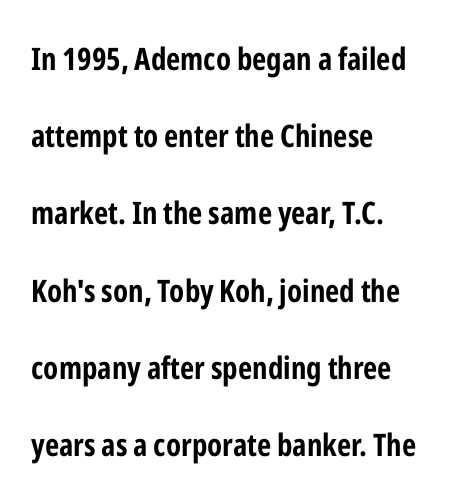
Letter spacing: default. Typeset ragged right — the left edge is the straight one. Baseline-to-baseline distance is far greater than the letter height. This is the regular roman posture of the typeface. Note the varied advance widths — an 'i' is clearly narrower than an 'm'.
